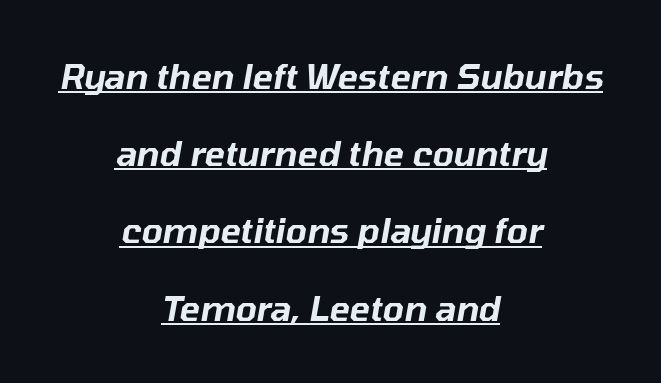
The image shows 34 px text type, italic (leaning right); set centered, loose line spacing (2.27x), normal letter spacing, underlined; low stroke contrast and a medium x-height.
